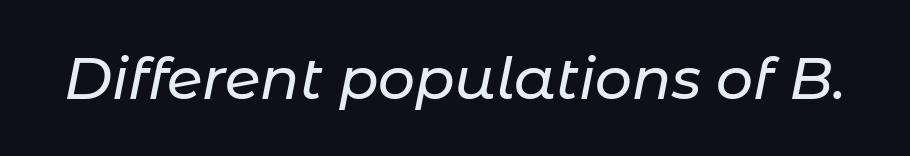
{"italic": "yes", "lean": "right", "slant_degrees": 11, "width": "normal", "stroke_contrast": "low", "x_height": "medium", "monospaced": "no", "underline": "no", "letter_spacing": "normal", "letter_spacing_em": 0.0, "glyph_px": 58}
